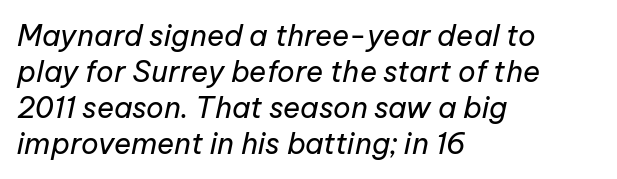
Q: Is the text bold? A: No.
Q: Is the text italic (slanted)? A: Yes, it leans right by about 12 degrees.
Q: Is the text underlined? A: No.
Q: How is the paragraph aligned? A: Left-aligned.
Q: Is the spacing between letters normal or unusually wide? A: Normal.
Q: Width (condensed, normal, or wide)? A: Normal.
Q: Stroke contrast? A: Low.
Q: x-height? A: Medium.
Q: Monospaced? A: No.
